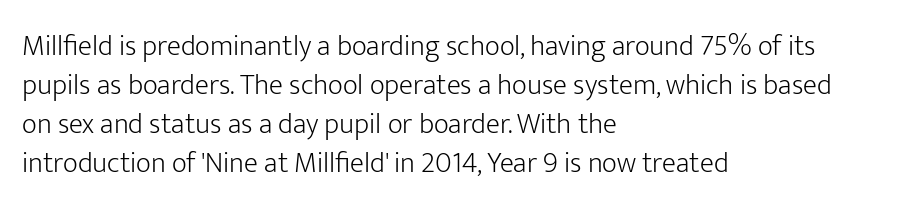
The image shows 29 px light sans-serif type, upright; set left-aligned, normal line spacing (1.35x), normal letter spacing, not underlined; low stroke contrast and a medium x-height.
